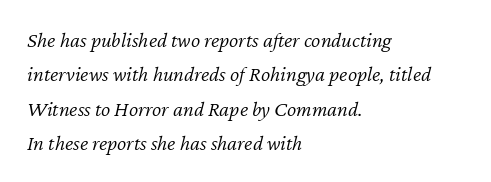
Weight: in the light-to-regular range. Between one letter and the next there's only the usual sliver of space. The lettering tilts uniformly, giving the passage an italic look. Normally led — the rows are evenly, conventionally spaced.
